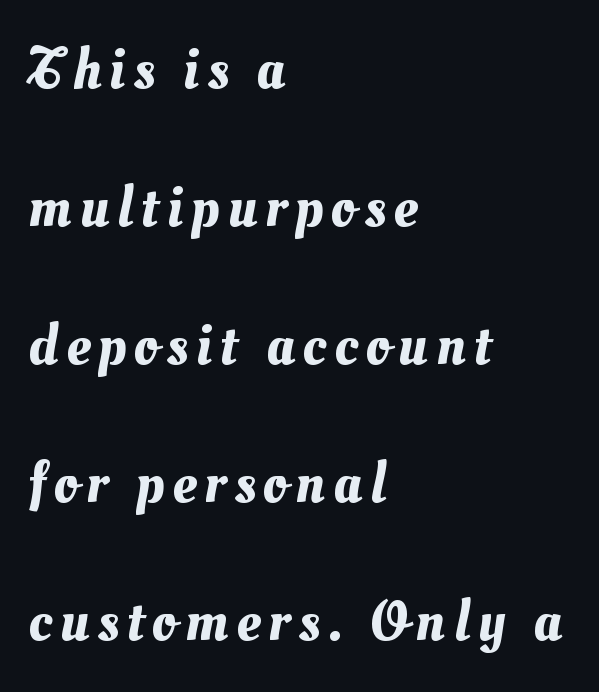
Q: Is the text underlined? A: No.
Q: How is the paragraph aligned? A: Left-aligned.
Q: Is the spacing between lines tight, normal or loose? A: Loose.
Q: Width (condensed, normal, or wide)? A: Normal.
Q: Stroke contrast? A: Medium.
Q: x-height? A: Small.
Q: Monospaced? A: No.
